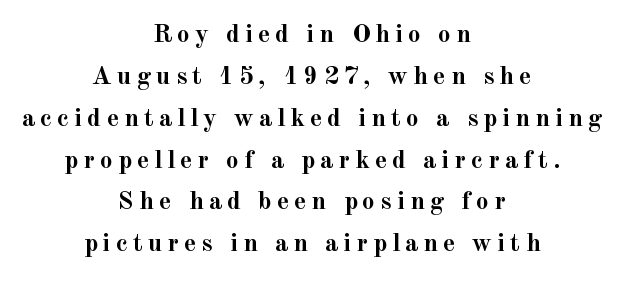
{"italic": "no", "bold": "yes", "underline": "no", "align": "center", "line_spacing": "normal", "line_spacing_ratio": 1.61, "glyph_px": 26}
